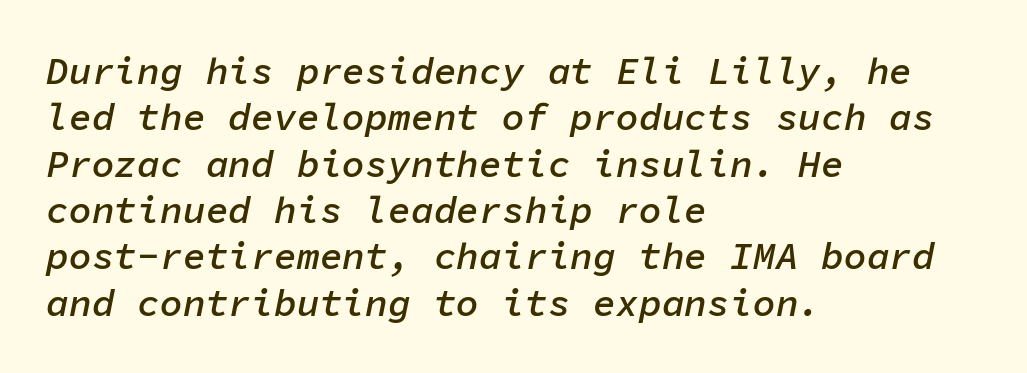
The image shows 38 px semibold type, italic (leaning right), monospaced; set left-aligned, line spacing 1.22x, normal letter spacing, not underlined; low stroke contrast and a medium x-height.
